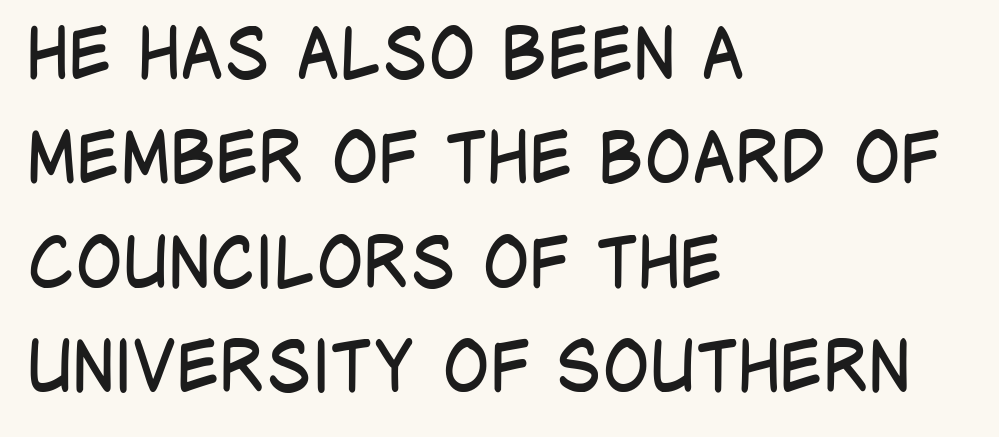
{"serif": "no", "italic": "no", "bold": "no", "weight": "regular", "width": "condensed", "stroke_contrast": "low", "x_height": "large", "monospaced": "no", "underline": "no", "align": "left", "line_spacing": "normal", "line_spacing_ratio": 1.49, "letter_spacing": "normal", "letter_spacing_em": 0.0, "glyph_px": 70}
